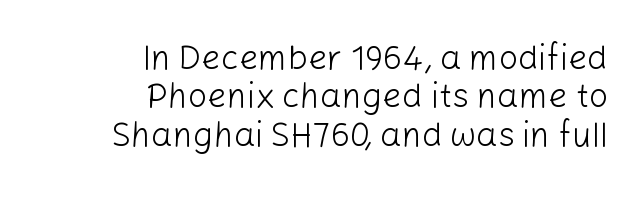
Nope, no serifs anywhere on these letters. Posture: vertical. Proportional: the letters do not fall into vertical columns. The passage shown is not bold in any degree. The words here are not underlined.
